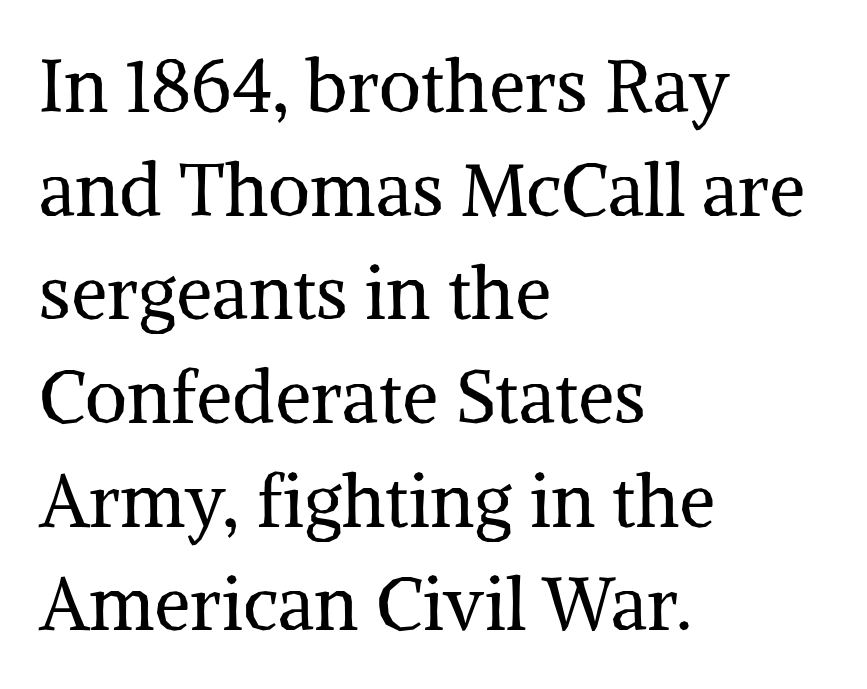
The characters display serif detailing at their extremities. Check the space under the baseline: it is left empty. Short and long lines alike share a common starting point at left. Is this a heavy cut? Hardly; it is regular or lighter. In terms of leading, this rendering sits right in the middle.
